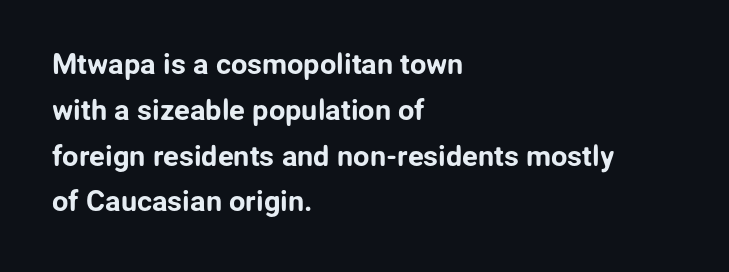
The image shows 29 px sans-serif type, upright; set left-aligned, normal line spacing (1.58x), normal letter spacing, not underlined; low stroke contrast and a medium x-height.
